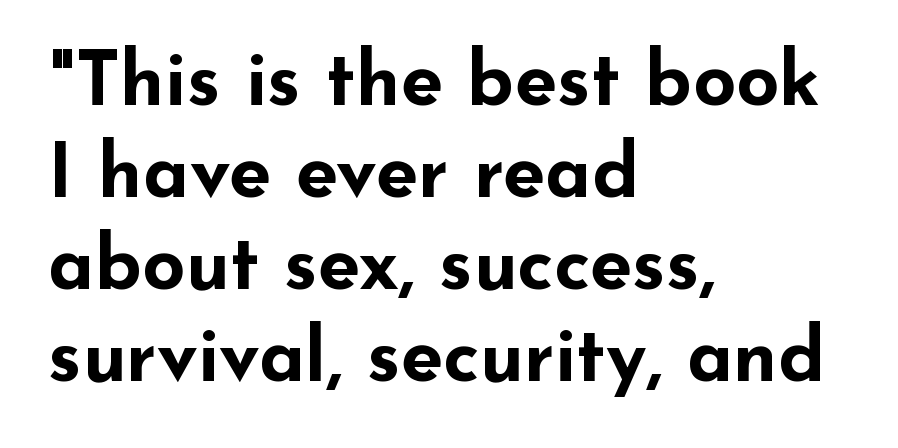
{"serif": "no", "italic": "no", "bold": "yes", "weight": "bold", "width": "wide", "stroke_contrast": "low", "x_height": "small", "monospaced": "no", "underline": "no", "align": "left", "line_spacing_ratio": 1.21, "letter_spacing": "normal", "letter_spacing_em": 0.0, "glyph_px": 76}
